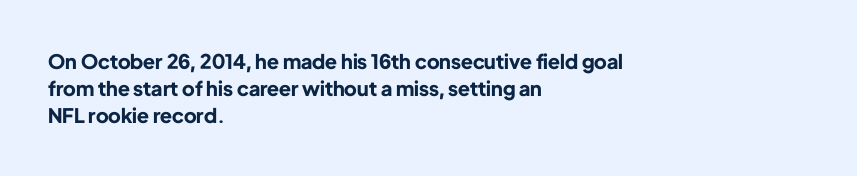
It's the straight-up-and-down kind of type. The letters sit at their default tracking, neither squeezed nor spread. Line starts are locked; line ends wander. This is heavy type, rendered in bold. Baseline-to-baseline distance is the conventional proportion of letter height.
